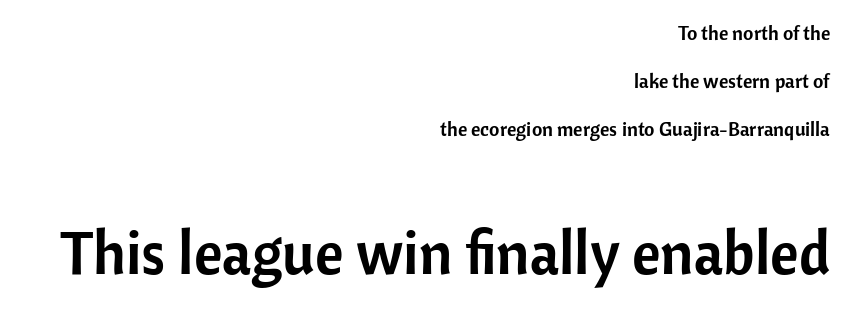
Q: Is the text italic (slanted)? A: No, it is upright.
Q: Is the typeface a serif or a sans-serif typeface? A: Sans-serif.
Q: Is the text underlined? A: No.
Q: How is the paragraph aligned? A: Right-aligned.
Q: Is the spacing between letters normal or unusually wide? A: Normal.
Q: Is the spacing between lines tight, normal or loose? A: Loose.
Q: Which block of text is set in a larger size, the first (top) or the second (bottom)? A: The second (bottom) one.
Q: Width (condensed, normal, or wide)? A: Normal.
Q: Stroke contrast? A: Low.
Q: x-height? A: Medium.
Q: Monospaced? A: No.
